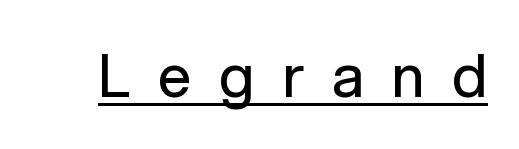
The image shows 59 px regular-weight sans-serif type, upright; set unusually wide letter spacing (+0.47 em), underlined; low stroke contrast and a medium x-height.
